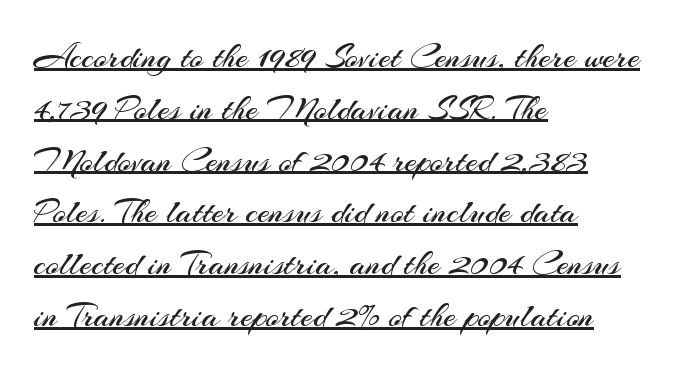
{"serif": "no", "bold": "no", "weight": "regular", "width": "normal", "stroke_contrast": "medium", "x_height": "small", "monospaced": "no", "underline": "yes", "align": "left", "line_spacing": "normal", "line_spacing_ratio": 1.48, "letter_spacing": "normal", "letter_spacing_em": 0.0, "glyph_px": 35}
